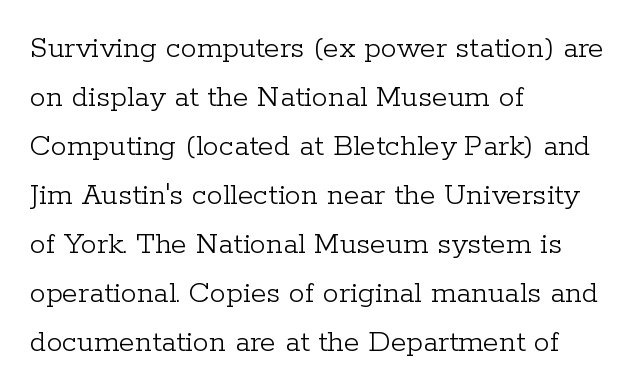
Q: Is the text bold? A: No.
Q: Is the text italic (slanted)? A: No, it is upright.
Q: Is the typeface a serif or a sans-serif typeface? A: Serif.
Q: Is the text underlined? A: No.
Q: How is the paragraph aligned? A: Left-aligned.
Q: Is the spacing between letters normal or unusually wide? A: Normal.
Q: Is the spacing between lines tight, normal or loose? A: Normal.
Q: Width (condensed, normal, or wide)? A: Normal.
Q: Stroke contrast? A: Low.
Q: x-height? A: Medium.
Q: Monospaced? A: No.
